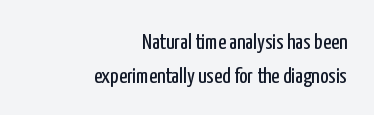
This rendering uses right alignment, leaving the left contour irregular. The line-height multiplier appears to be the usual default. When letters stand straight like this, we call the style roman or upright. On a weight scale, this lands at 450 or below.
